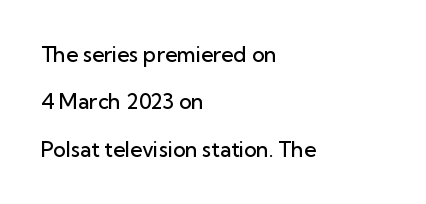
The typesetting leans somewhat heavy: a semibold. Reading down the column, the eye jumps a long way to each next line. The paragraph has a hard left edge and a soft right edge. The letters sit at their default tracking, neither squeezed nor spread. Bare-footed words on every line. The lettering holds an erect, upright posture throughout.
